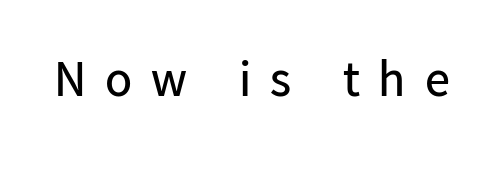
The space beneath each line is pristine and unruled. These lines are rendered in a variable-pitch font. The glyphs in this specimen are sans serif. The font is comparable to plain body text, perhaps lighter. This sample uses an upright cut, with every glyph sitting square on the baseline.
